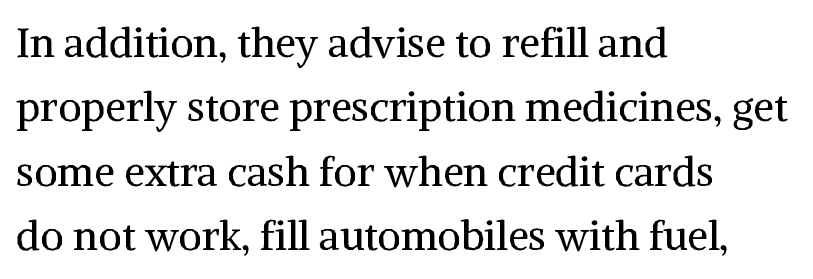
{"serif": "yes", "italic": "no", "bold": "no", "weight": "regular", "width": "normal", "stroke_contrast": "medium", "x_height": "medium", "monospaced": "no", "underline": "no", "align": "left", "line_spacing": "normal", "line_spacing_ratio": 1.57, "letter_spacing": "normal", "letter_spacing_em": 0.0, "glyph_px": 41}
